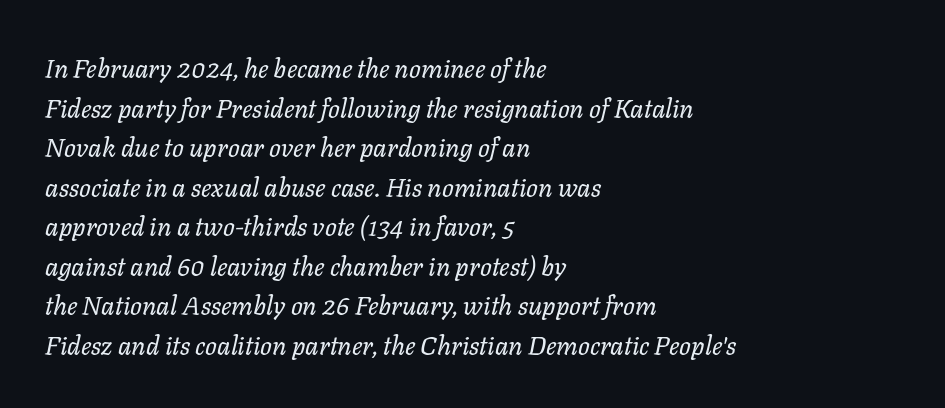
Q: Is the text bold? A: No.
Q: Is the text italic (slanted)? A: Yes, it leans right by about 11 degrees.
Q: Is the text underlined? A: No.
Q: How is the paragraph aligned? A: Left-aligned.
Q: Is the spacing between letters normal or unusually wide? A: Normal.
Q: Is the spacing between lines tight, normal or loose? A: Normal.
